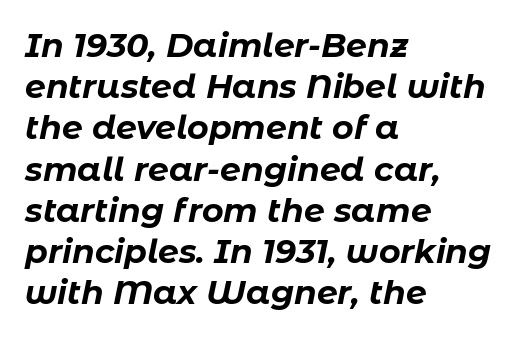
The image shows 33 px bold type, italic (leaning right); set left-aligned, normal line spacing (1.25x), normal letter spacing, not underlined; low stroke contrast and a medium x-height.
